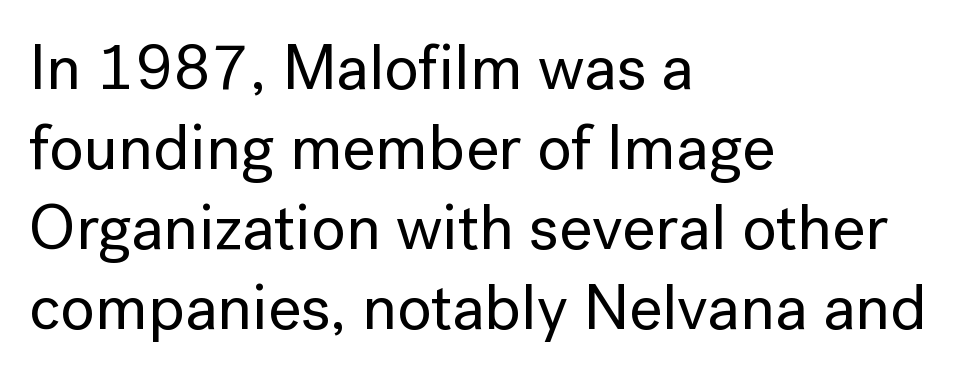
The type sits square on the baseline with zero lean. Stroke terminals: plain, sans-serif. Spacing verdict: proportional, widths tailored to each character. The line texture is even and compact thanks to regular tracking.
